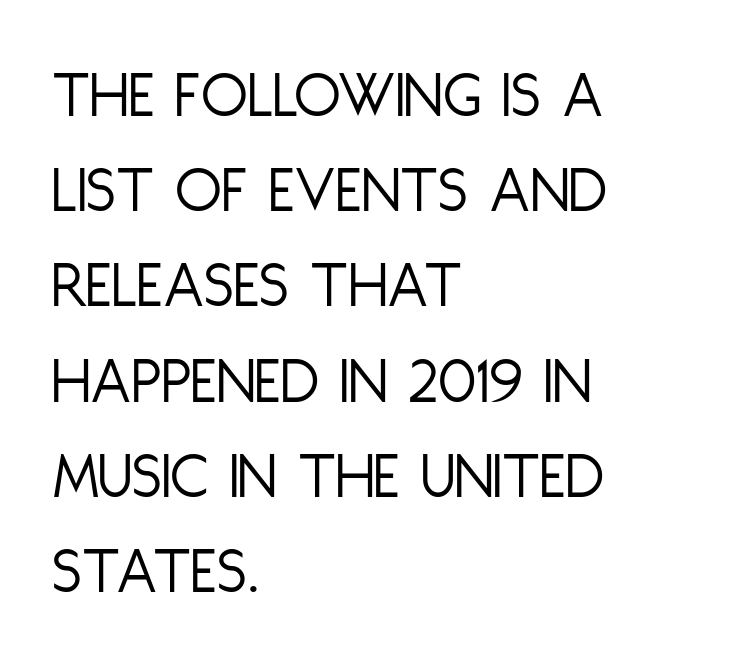
{"serif": "no", "italic": "no", "bold": "no", "weight": "light", "width": "condensed", "stroke_contrast": "low", "x_height": "large", "monospaced": "no", "underline": "no", "align": "left", "line_spacing": "normal", "line_spacing_ratio": 1.4, "letter_spacing": "normal", "letter_spacing_em": 0.0, "glyph_px": 68}
